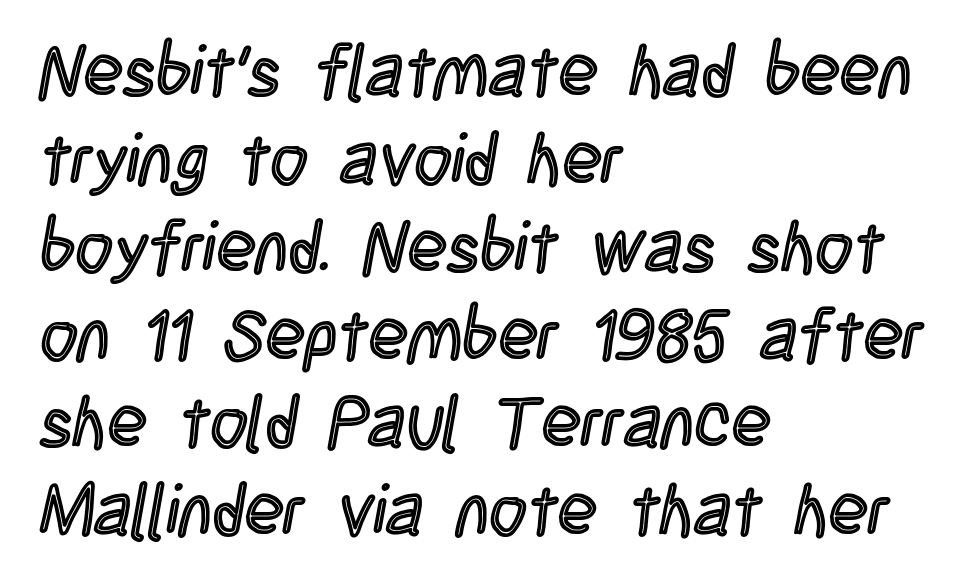
Each letter keeps its own natural width here, so spacing adapts to shape. The rag falls on the right side of this text block. Short note: letters normally spaced. Descenders hang freely into open space.
